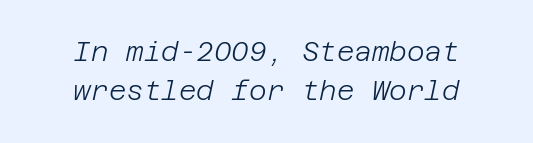
{"italic": "yes", "lean": "right", "slant_degrees": 12, "bold": "no", "underline": "no", "align": "center", "line_spacing": "normal", "line_spacing_ratio": 1.46, "letter_spacing": "normal", "letter_spacing_em": 0.0, "glyph_px": 27}
